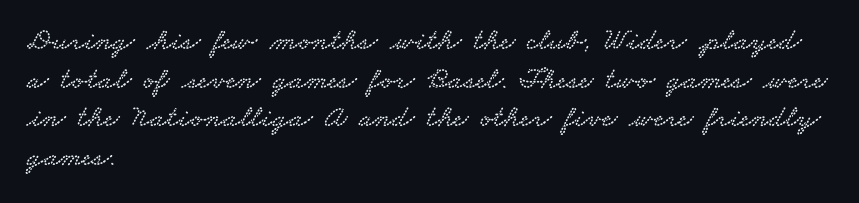
{"width": "wide", "stroke_contrast": "low", "x_height": "small", "monospaced": "no", "underline": "no", "align": "left", "line_spacing": "normal", "line_spacing_ratio": 1.25, "letter_spacing": "normal", "letter_spacing_em": 0.0, "glyph_px": 31}
